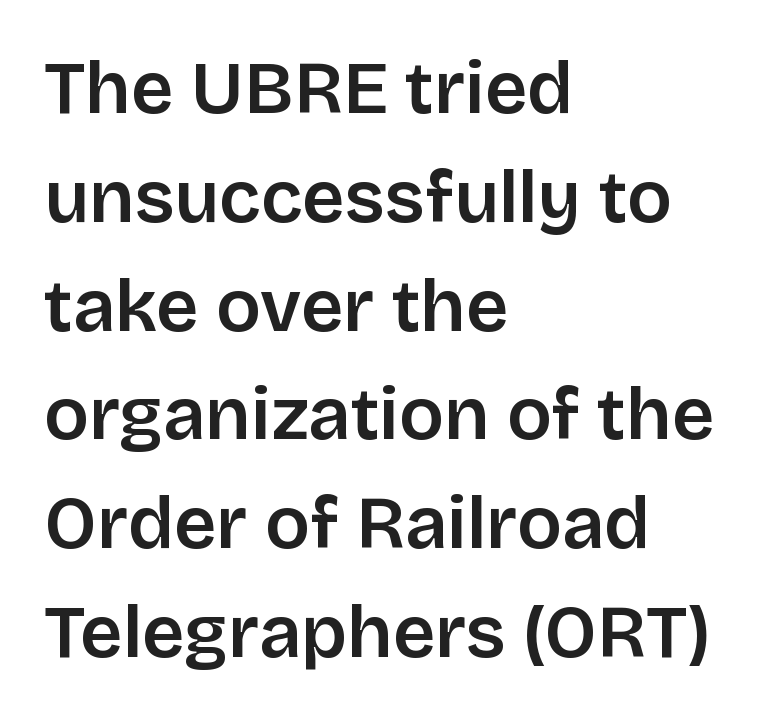
The image shows 74 px sans-serif type, upright; set left-aligned, normal line spacing (1.47x), normal letter spacing, not underlined; low stroke contrast and a large x-height.
